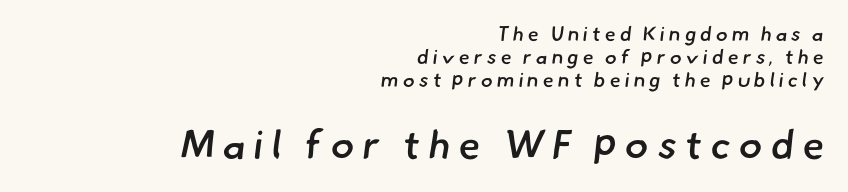
These lines are set flush right with a ragged left edge. Plain, unruled lines of type. In terms of letterform style, serifs are entirely absent. Short note: letters widely spaced.
